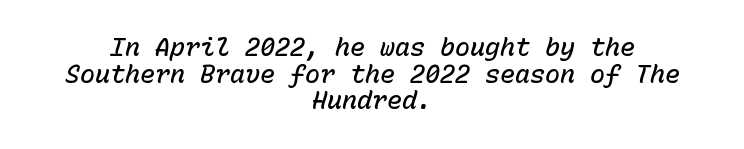
The image shows 25 px text type, italic (leaning right); set centered, tight line spacing (1.07x), normal letter spacing, not underlined.
